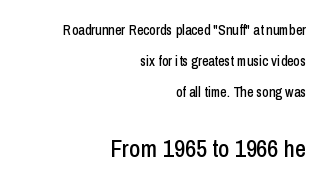
{"italic": "no", "underline": "no", "align": "right", "line_spacing": "loose", "line_spacing_ratio": 2.22, "letter_spacing": "normal", "letter_spacing_em": 0.0, "larger_block": "second", "size_ratio": 1.71, "glyph_px": 24}
